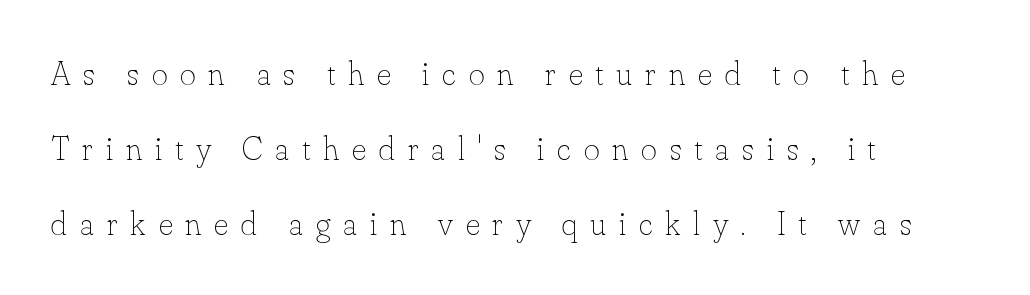
{"italic": "no", "bold": "no", "weight": "thin", "width": "normal", "stroke_contrast": "low", "x_height": "small", "monospaced": "no", "underline": "no", "align": "left", "line_spacing": "loose", "line_spacing_ratio": 2.2, "letter_spacing": "wide", "letter_spacing_em": 0.38, "glyph_px": 34}
